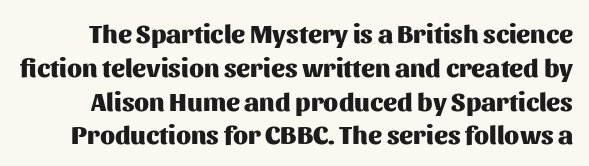
The image shows 26 px bold type, upright; set normal line spacing (1.3x), normal letter spacing, not underlined.
